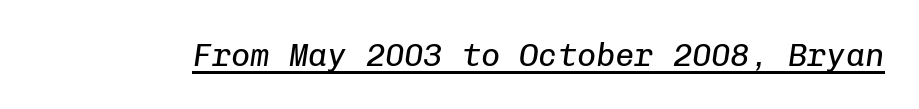
The image shows 32 px regular-weight type, italic (leaning right), monospaced; set normal letter spacing, underlined; low stroke contrast and a medium x-height.
